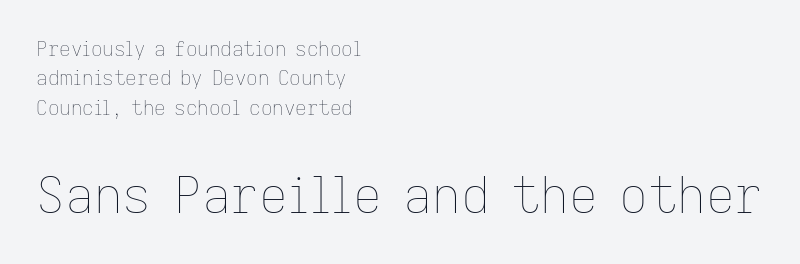
Q: Is the text bold? A: No.
Q: Is the text italic (slanted)? A: No, it is upright.
Q: Is the text underlined? A: No.
Q: How is the paragraph aligned? A: Left-aligned.
Q: Is the spacing between letters normal or unusually wide? A: Normal.
Q: Is the spacing between lines tight, normal or loose? A: Normal.
Q: Which block of text is set in a larger size, the first (top) or the second (bottom)? A: The second (bottom) one.
Q: Width (condensed, normal, or wide)? A: Normal.
Q: Stroke contrast? A: Low.
Q: x-height? A: Medium.
Q: Monospaced? A: No.
